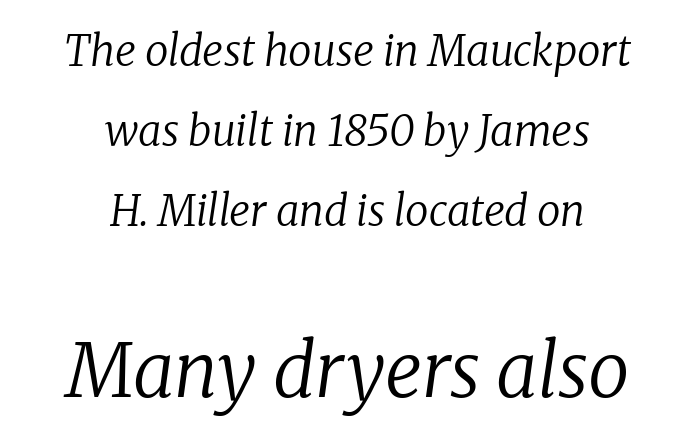
Q: Is the text bold? A: No.
Q: Is the text italic (slanted)? A: Yes, it leans right by about 8 degrees.
Q: Is the typeface a serif or a sans-serif typeface? A: Serif.
Q: Is the text underlined? A: No.
Q: How is the paragraph aligned? A: Centered.
Q: Is the spacing between letters normal or unusually wide? A: Normal.
Q: Is the spacing between lines tight, normal or loose? A: Loose.
Q: Which block of text is set in a larger size, the first (top) or the second (bottom)? A: The second (bottom) one.
Q: Width (condensed, normal, or wide)? A: Normal.
Q: Stroke contrast? A: Low.
Q: x-height? A: Medium.
Q: Monospaced? A: No.
